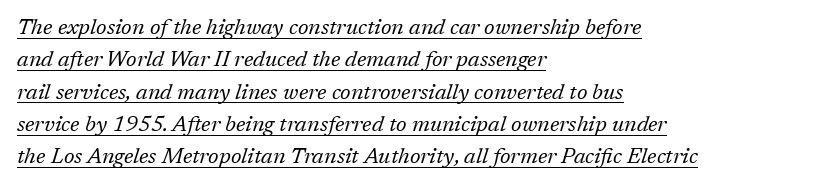
The image shows 22 px text type, italic (leaning right); set left-aligned, normal line spacing (1.47x), normal letter spacing, underlined.
